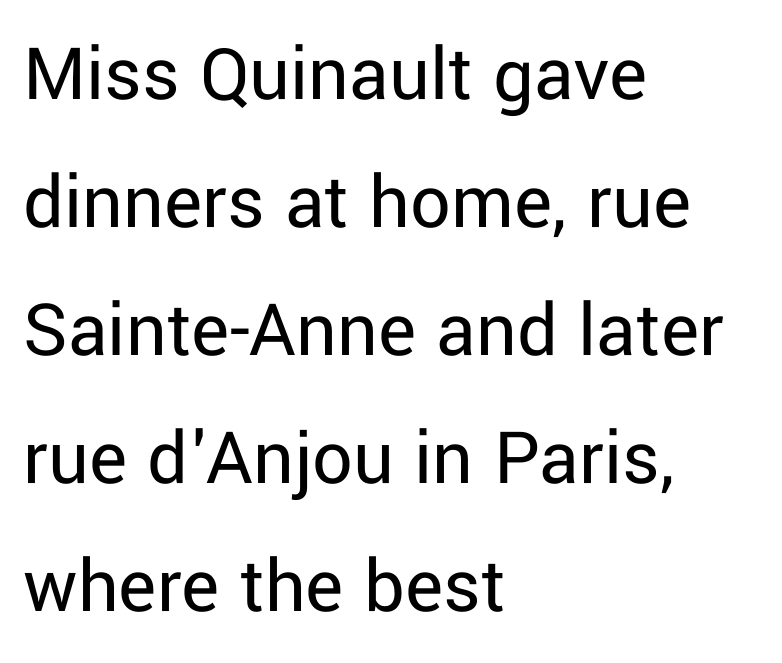
{"serif": "no", "italic": "no", "bold": "no", "weight": "regular", "width": "normal", "stroke_contrast": "low", "x_height": "medium", "monospaced": "no", "underline": "no", "align": "left", "line_spacing": "normal", "line_spacing_ratio": 1.6, "letter_spacing": "normal", "letter_spacing_em": 0.0, "glyph_px": 80}
